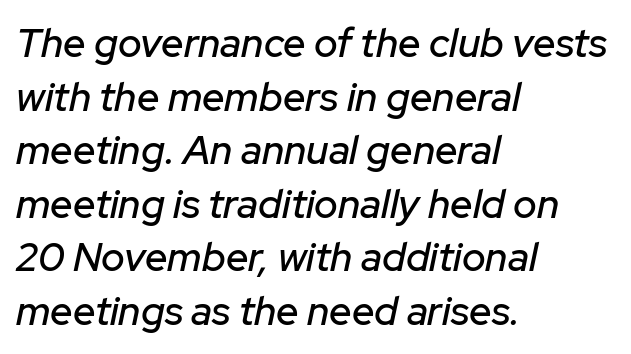
The image shows 40 px text type, italic (leaning right); set left-aligned, normal line spacing (1.34x), normal letter spacing, not underlined; low stroke contrast and a medium x-height.
